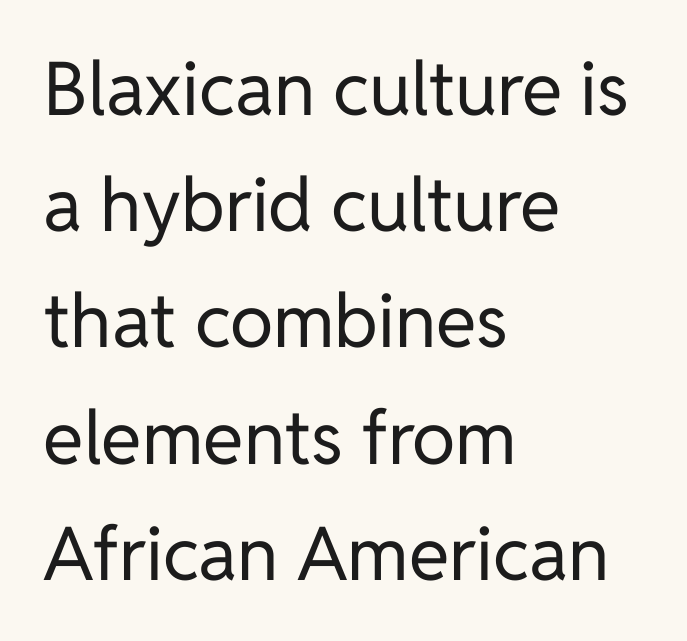
{"serif": "no", "italic": "no", "bold": "no", "weight": "regular", "width": "normal", "stroke_contrast": "low", "x_height": "medium", "monospaced": "no", "underline": "no", "align": "left", "line_spacing": "normal", "line_spacing_ratio": 1.57, "letter_spacing": "normal", "letter_spacing_em": 0.0, "glyph_px": 74}
